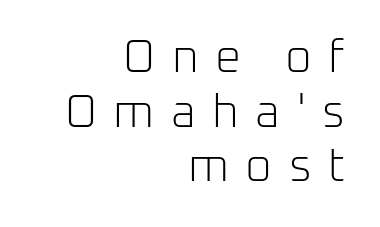
{"serif": "no", "italic": "no", "bold": "no", "weight": "light", "width": "normal", "stroke_contrast": "low", "x_height": "medium", "monospaced": "no", "underline": "no", "align": "right", "line_spacing_ratio": 1.19, "letter_spacing": "wide", "letter_spacing_em": 0.36, "glyph_px": 46}
